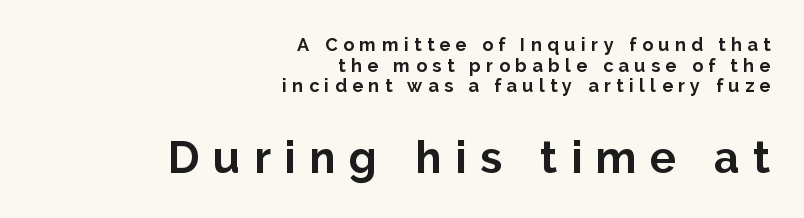
Q: Is the text bold? A: Yes.
Q: Is the text italic (slanted)? A: No, it is upright.
Q: Is the typeface a serif or a sans-serif typeface? A: Sans-serif.
Q: Is the text underlined? A: No.
Q: How is the paragraph aligned? A: Right-aligned.
Q: Is the spacing between letters normal or unusually wide? A: Unusually wide.
Q: Is the spacing between lines tight, normal or loose? A: Tight.
Q: Which block of text is set in a larger size, the first (top) or the second (bottom)? A: The second (bottom) one.
Q: Width (condensed, normal, or wide)? A: Normal.
Q: Stroke contrast? A: Low.
Q: x-height? A: Medium.
Q: Monospaced? A: No.
